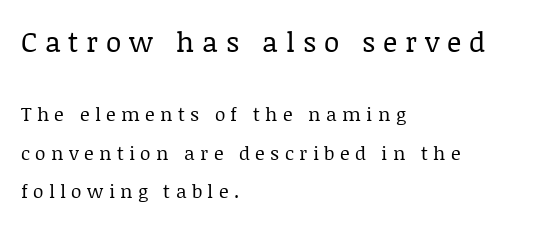
{"serif": "yes", "italic": "no", "bold": "no", "weight": "regular", "width": "normal", "stroke_contrast": "low", "x_height": "large", "monospaced": "no", "underline": "no", "align": "left", "line_spacing": "loose", "line_spacing_ratio": 2.03, "letter_spacing": "wide", "letter_spacing_em": 0.28, "larger_block": "first", "size_ratio": 1.47, "glyph_px": 28}
